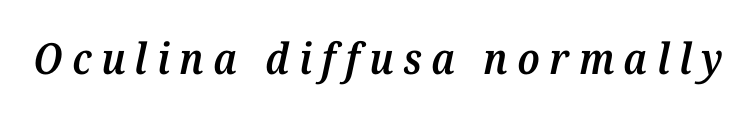
The characters look somewhat weighty, a semibold short of true bold. Quick note: underline off. The type family on display is of the serif kind. The axis of the letterforms is tilted away from vertical. Here the designer chose a conventional face with non-uniform glyph widths.
